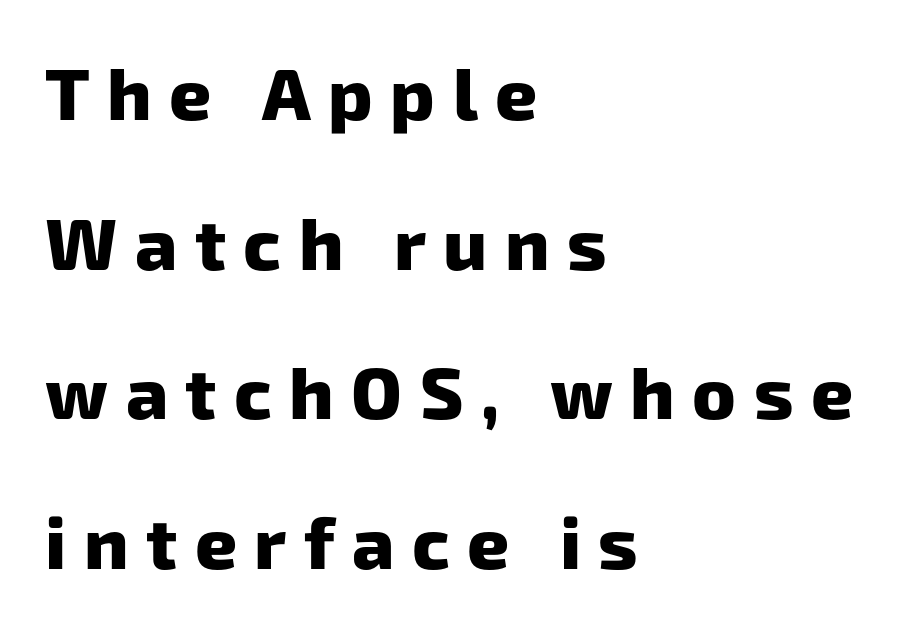
{"serif": "no", "bold": "yes", "weight": "heavy", "width": "normal", "stroke_contrast": "low", "x_height": "medium", "monospaced": "no", "underline": "no", "align": "left", "line_spacing": "loose", "line_spacing_ratio": 2.05, "letter_spacing": "wide", "letter_spacing_em": 0.24, "glyph_px": 73}
